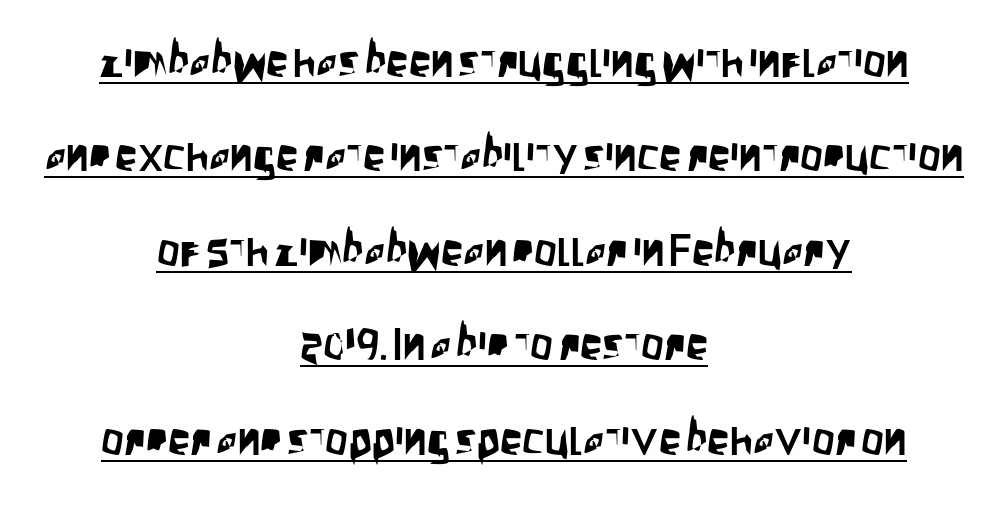
{"serif": "no", "italic": "no", "width": "condensed", "stroke_contrast": "low", "x_height": "large", "monospaced": "no", "underline": "yes", "align": "center", "line_spacing": "loose", "line_spacing_ratio": 2.1, "letter_spacing": "normal", "letter_spacing_em": 0.0, "glyph_px": 45}
